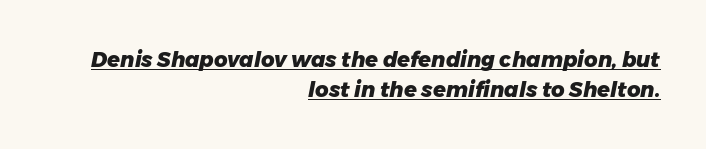
Bold? Absolutely — the strokes are thick and heavy. These lines were composed using italics. Each line ends at the same right margin while the left side varies. Vertically, the passage feels balanced, rows spaced as you'd expect. Students, observe the line beneath the letters — that is underlining.
